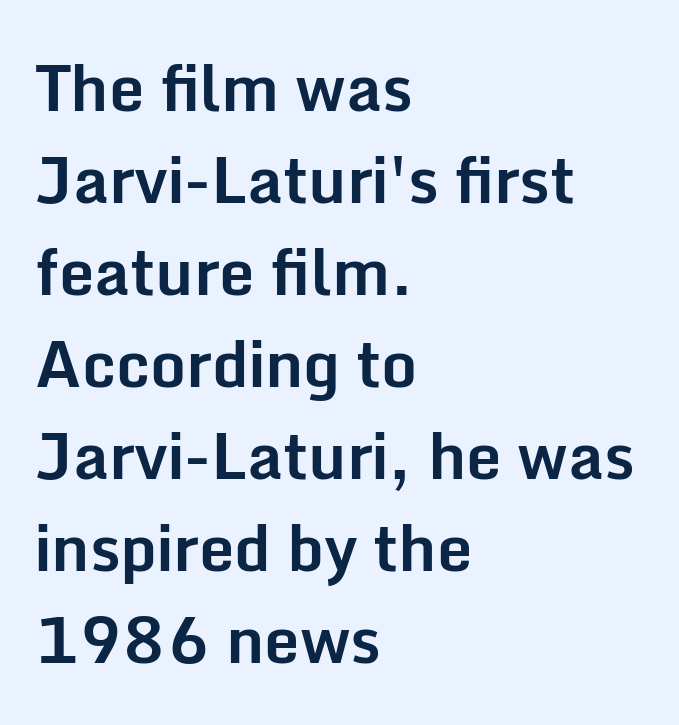
The image shows 63 px bold sans-serif type, upright; set left-aligned, normal line spacing (1.46x), normal letter spacing, not underlined; low stroke contrast and a medium x-height.
